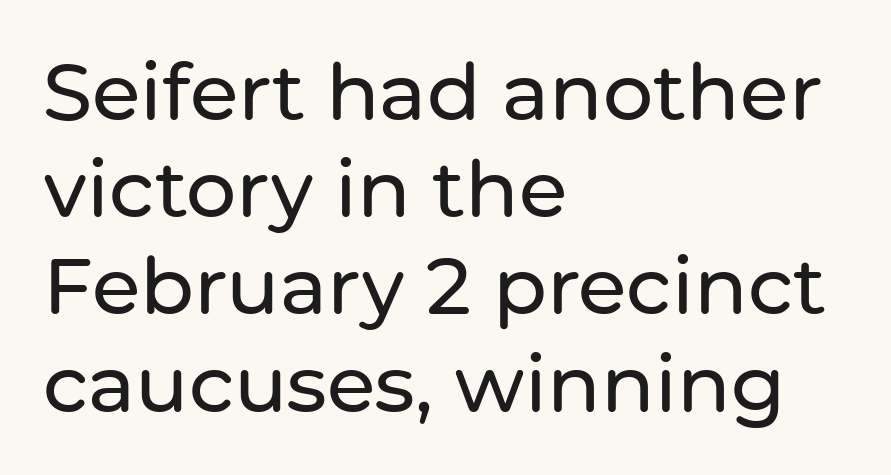
Q: Is the text italic (slanted)? A: No, it is upright.
Q: Is the typeface a serif or a sans-serif typeface? A: Sans-serif.
Q: Is the text underlined? A: No.
Q: How is the paragraph aligned? A: Left-aligned.
Q: Is the spacing between letters normal or unusually wide? A: Normal.
Q: Width (condensed, normal, or wide)? A: Normal.
Q: Stroke contrast? A: Low.
Q: x-height? A: Medium.
Q: Monospaced? A: No.
